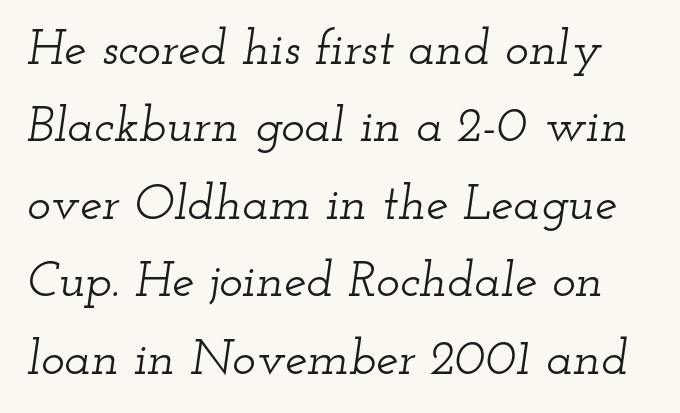
{"serif": "yes", "italic": "yes", "lean": "right", "slant_degrees": 12, "width": "wide", "stroke_contrast": "low", "x_height": "small", "monospaced": "no", "underline": "no", "line_spacing": "normal", "line_spacing_ratio": 1.55, "letter_spacing": "normal", "letter_spacing_em": 0.0, "glyph_px": 50}
